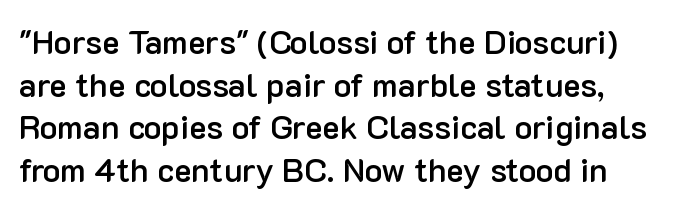
{"serif": "no", "italic": "no", "bold": "semi", "weight": "semibold", "width": "normal", "stroke_contrast": "low", "x_height": "medium", "monospaced": "no", "underline": "no", "line_spacing": "normal", "line_spacing_ratio": 1.29, "letter_spacing": "normal", "letter_spacing_em": 0.0, "glyph_px": 33}
